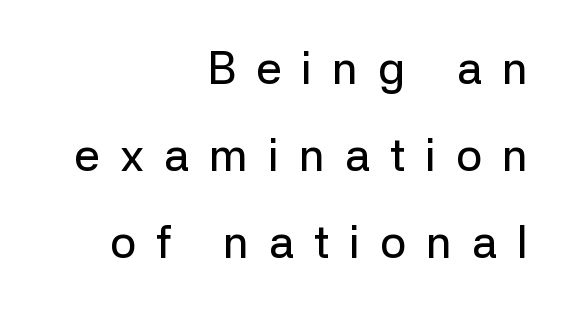
The image shows 46 px sans-serif type, upright; set right-aligned, line spacing 1.89x, unusually wide letter spacing (+0.43 em), not underlined; low stroke contrast and a medium x-height.
